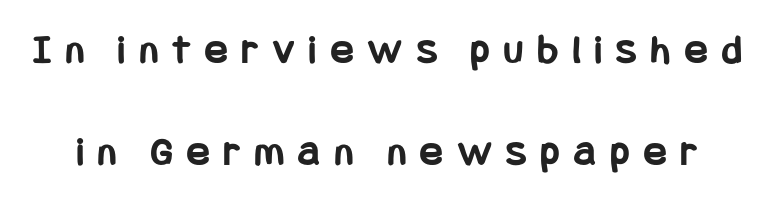
This sample uses an upright cut, with every glyph sitting square on the baseline. The baseline area is clear. Every letter is thick-stroked: bold, no question. Whoever set this chose breathing room over compactness in the vertical rhythm. Words appear elongated and porous because spacing is wide. This rendering employs a face without finishing strokes, i.e., a sans-serif.
